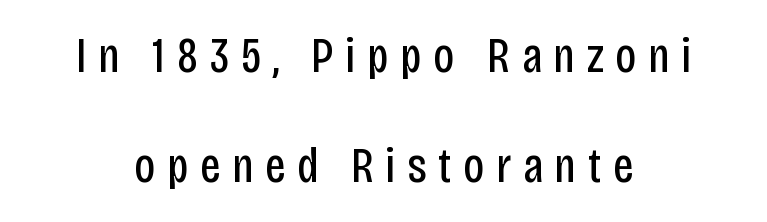
{"serif": "no", "italic": "no", "bold": "no", "weight": "regular", "width": "condensed", "stroke_contrast": "low", "x_height": "large", "monospaced": "no", "underline": "no", "align": "center", "line_spacing": "loose", "line_spacing_ratio": 2.21, "letter_spacing": "wide", "letter_spacing_em": 0.23, "glyph_px": 50}
